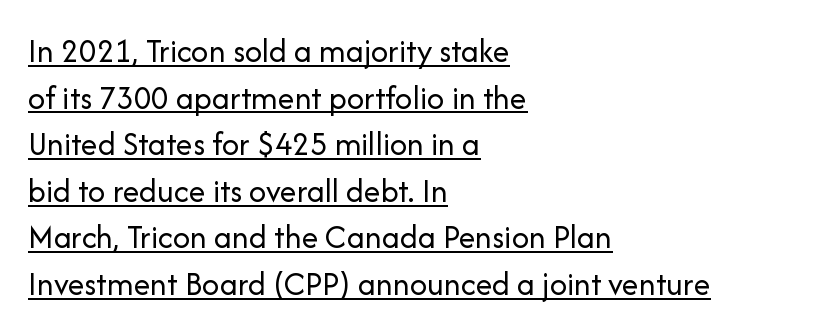
Nope, no serifs anywhere on these letters. Like a heading marked for emphasis, these lines bear an underscore. No letter is thick-stroked: the sample isn't bold. Normally led — the rows are evenly, conventionally spaced. The rendering keeps characters at their native spacing.
